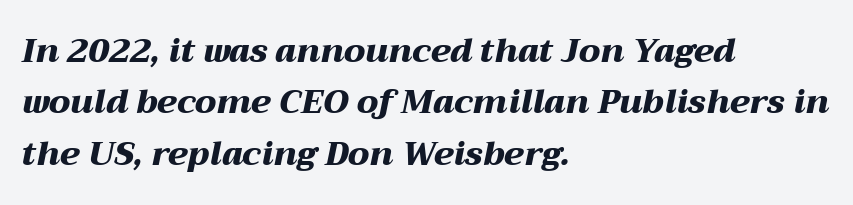
The image shows 33 px heavy, wide type, italic (leaning right); set left-aligned, normal line spacing (1.56x), normal letter spacing, not underlined; medium stroke contrast and a medium x-height.
